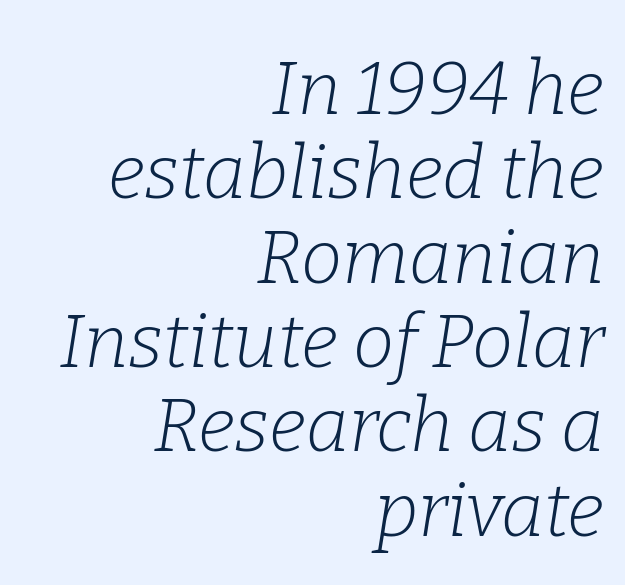
{"serif": "yes", "italic": "yes", "lean": "right", "slant_degrees": 9, "bold": "no", "weight": "light", "width": "normal", "stroke_contrast": "low", "x_height": "medium", "monospaced": "no", "underline": "no", "align": "right", "line_spacing": "tight", "line_spacing_ratio": 1.14, "letter_spacing": "normal", "letter_spacing_em": 0.0, "glyph_px": 74}
